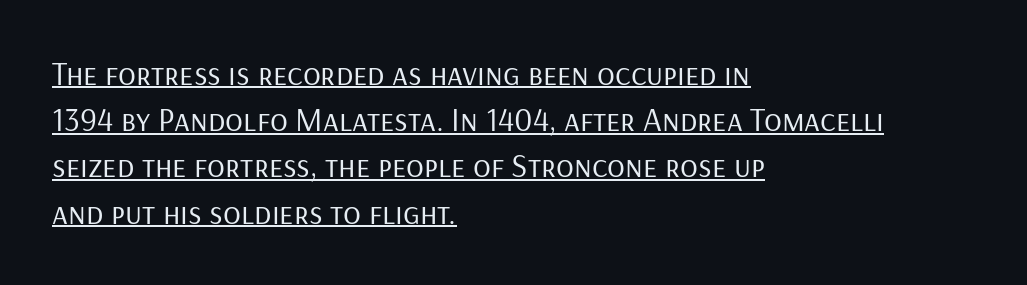
Font category for this specimen: sans-serif. Each stroke keeps to a modest, everyday thickness or less. Notice how the passage keeps a crisp vertical edge on the left only. Baseline-to-baseline distance is the conventional proportion of letter height. In designer terms, the underline attribute is active on this setting. Between one letter and the next there's only the usual sliver of space.
